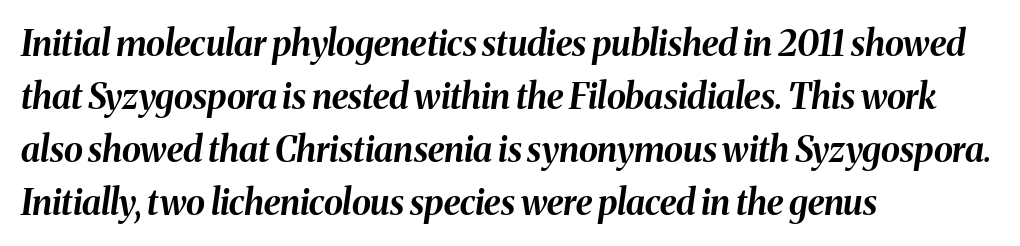
The image shows 35 px bold type, italic (leaning right); set left-aligned, normal line spacing (1.51x), normal letter spacing, not underlined; medium stroke contrast and a medium x-height.
